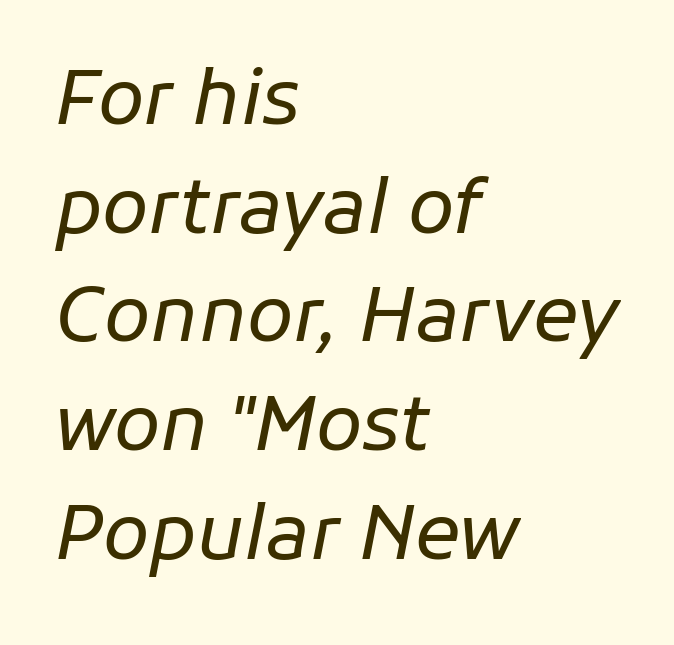
If you drew a line through each stem, it would be angled. This rendering uses left alignment, leaving the right contour irregular. Observe the ordinary spacing: letters are neighbours, not strangers. The lines sit at an ordinary, default distance from one another. The foot of each line stays bare and open.
